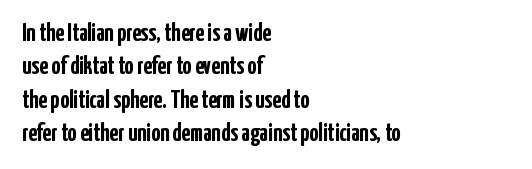
The image shows 25 px bold type, upright; set left-aligned, normal line spacing (1.34x), normal letter spacing, not underlined.
